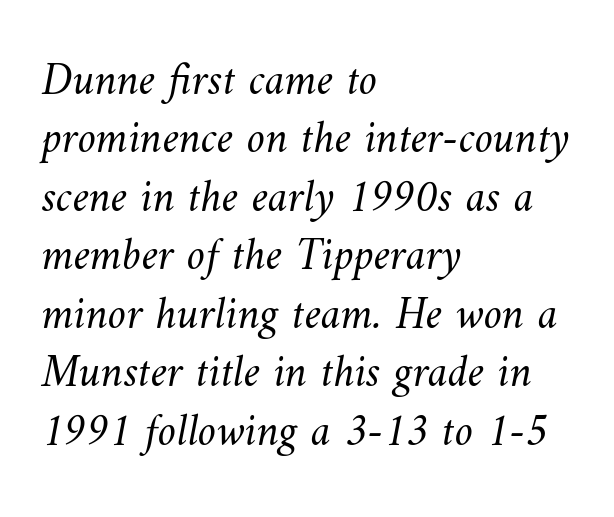
The image shows 46 px light type; set left-aligned, normal line spacing (1.27x), normal letter spacing, not underlined; medium stroke contrast and a small x-height.
